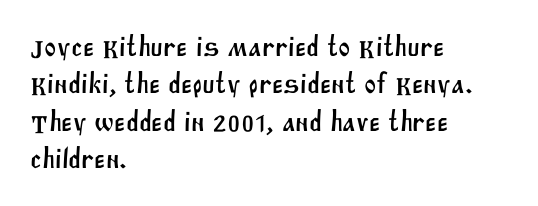
{"serif": "no", "width": "normal", "stroke_contrast": "medium", "x_height": "large", "monospaced": "no", "underline": "no", "align": "left", "line_spacing": "normal", "line_spacing_ratio": 1.29, "letter_spacing": "normal", "letter_spacing_em": 0.0, "glyph_px": 29}
